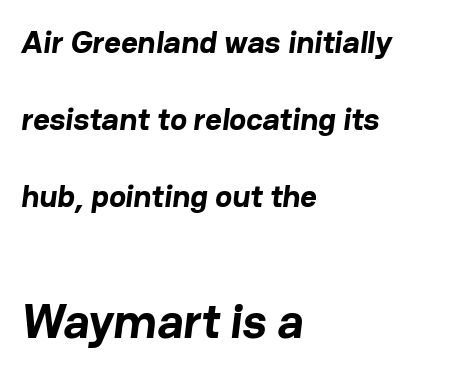
Q: Is the text bold? A: Yes.
Q: Is the typeface a serif or a sans-serif typeface? A: Sans-serif.
Q: Is the text underlined? A: No.
Q: How is the paragraph aligned? A: Left-aligned.
Q: Is the spacing between letters normal or unusually wide? A: Normal.
Q: Is the spacing between lines tight, normal or loose? A: Loose.
Q: Which block of text is set in a larger size, the first (top) or the second (bottom)? A: The second (bottom) one.
Q: Width (condensed, normal, or wide)? A: Normal.
Q: Stroke contrast? A: Low.
Q: x-height? A: Medium.
Q: Monospaced? A: No.
